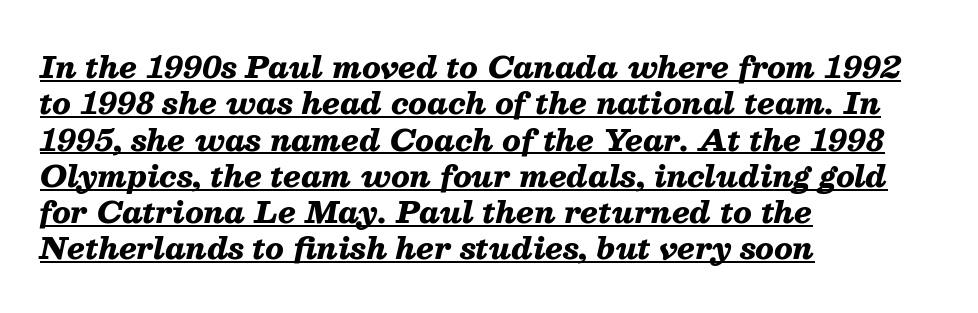
Q: Is the text bold? A: Yes.
Q: Is the text italic (slanted)? A: Yes, it leans right by about 13 degrees.
Q: Is the text underlined? A: Yes.
Q: How is the paragraph aligned? A: Left-aligned.
Q: Is the spacing between letters normal or unusually wide? A: Normal.
Q: Width (condensed, normal, or wide)? A: Normal.
Q: Stroke contrast? A: Medium.
Q: x-height? A: Medium.
Q: Monospaced? A: No.
